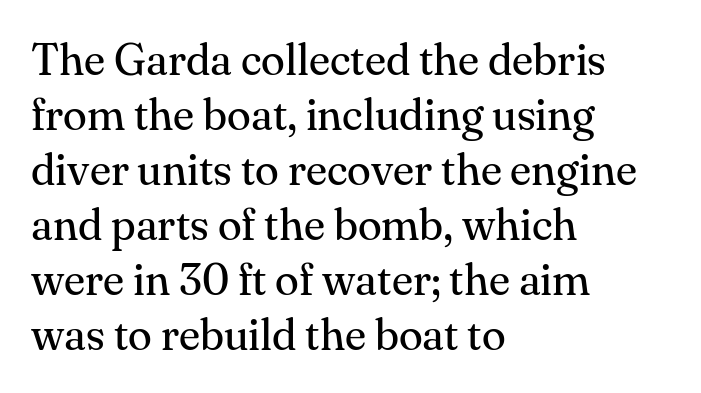
{"serif": "yes", "italic": "no", "bold": "no", "weight": "regular", "width": "normal", "stroke_contrast": "medium", "x_height": "small", "monospaced": "no", "underline": "no", "align": "left", "line_spacing": "normal", "line_spacing_ratio": 1.25, "letter_spacing": "normal", "letter_spacing_em": 0.0, "glyph_px": 44}
